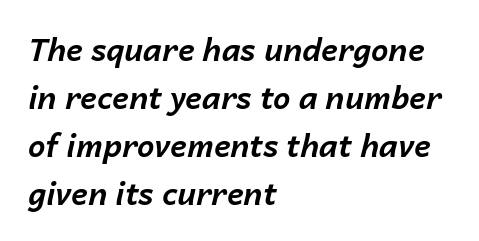
What's the leading like? Ordinary, nothing unusual. Here the designer chose a conventional face with non-uniform glyph widths. Each word holds together tightly as a unit, with standard inter-letter gaps. This sample uses an oblique cut, with every glyph tilted off the vertical.
